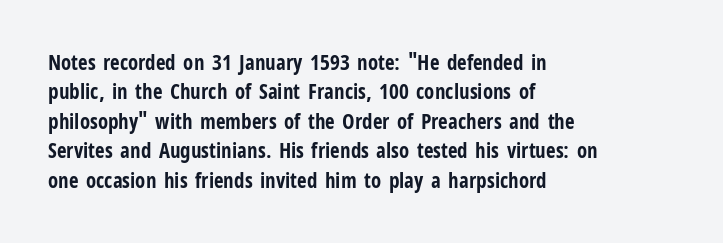
Q: Is the text bold? A: Yes.
Q: Is the text italic (slanted)? A: No, it is upright.
Q: Is the text underlined? A: No.
Q: How is the paragraph aligned? A: Left-aligned.
Q: Is the spacing between letters normal or unusually wide? A: Normal.
Q: Is the spacing between lines tight, normal or loose? A: Normal.
